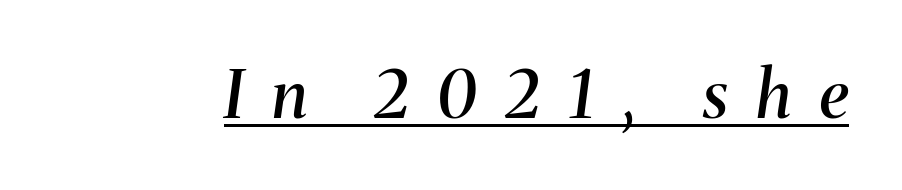
Here the designer chose a conventional face with non-uniform glyph widths. The face used here is rendered with a markedly widened letterfit. Tall strokes in this sample are angled rather than plumb. Letterform terminals end in serifs throughout the passage. Students, this is semibold: more ink than regular, less than bold.
